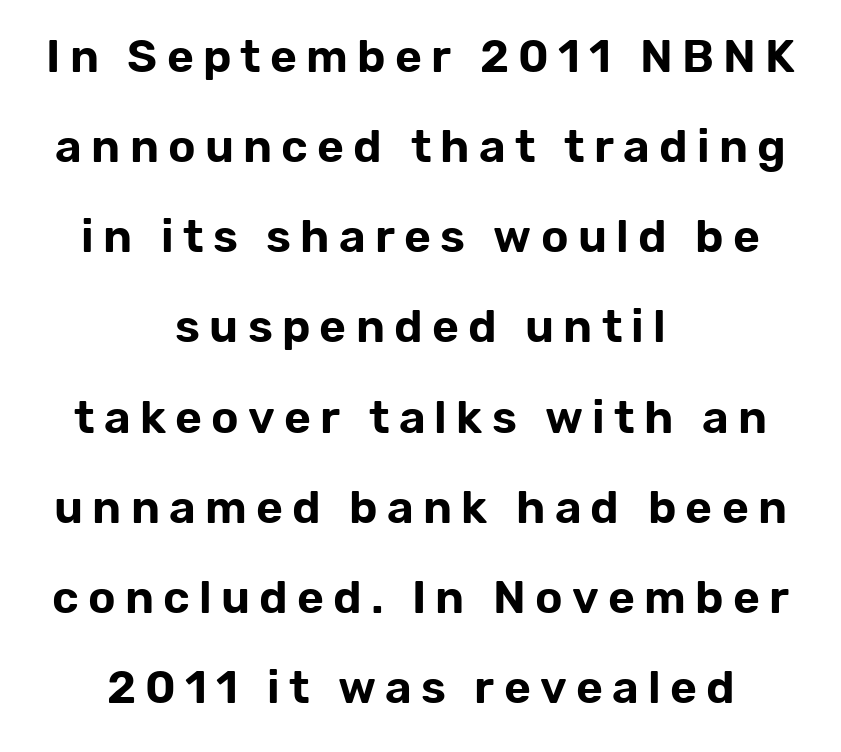
What stands out about the letter spacing? Its width — letters are far apart. Each letter keeps its own natural width here, so spacing adapts to shape. This is roman type, the default non-slanted kind. These lines stack symmetrically, like a column narrowing and widening about its center. The words here are not underlined. The face used here is a sans, in the tradition of grotesques and geometrics.
